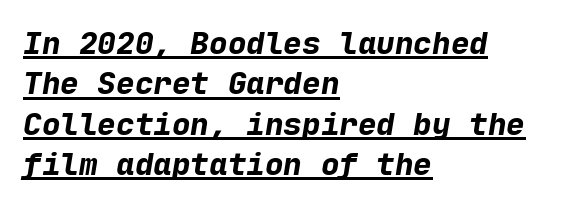
Successive baselines arrive at the customary interval. The text block is weighted toward the left margin, trailing off unevenly rightward. The face used here is monospaced, like something from a code editor. The type is set solid horizontally, with unmodified tracking. The letters are slanted; this is an italic face. Set as a true bold cut, around the 700 mark.
